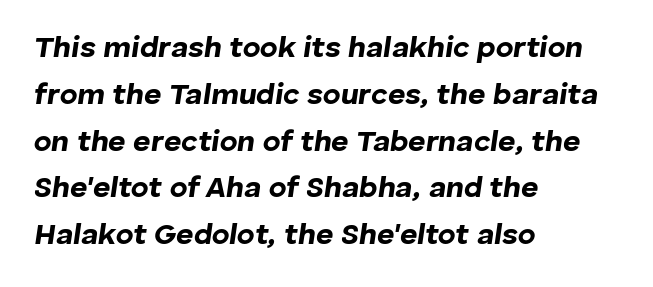
Students, observe: this is what conventionally led text looks like. Casual observation: everything's shoved over to the left. These lines keep a tight, regular rhythm from letter to letter. Italic: yes, the glyphs are oblique.
